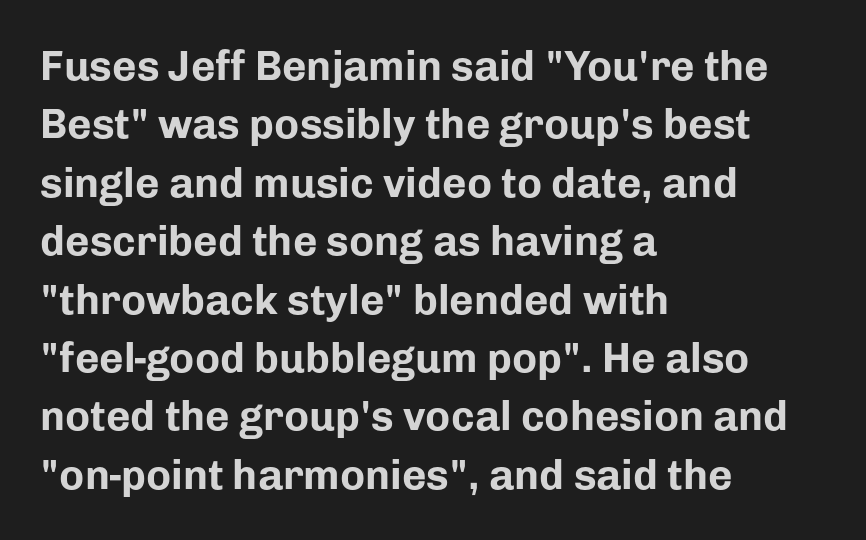
Layout note: lines flush left. This is the regular roman posture of the typeface. The leading is moderate, giving the passage an even texture. This is sans-serif lettering, the kind often seen on screens and signage. The passage shown is typed in a proportional face where columns would drift. Compared with an ordinary text face, these strokes are far heavier — a full bold.
